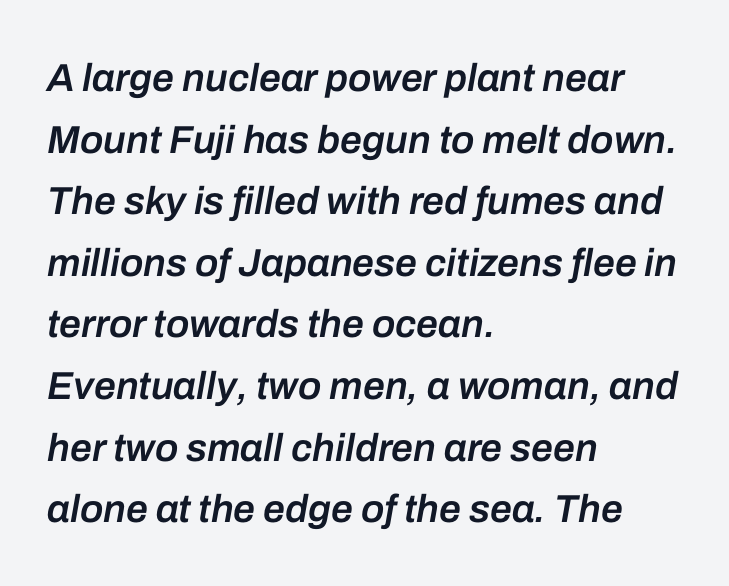
{"italic": "yes", "lean": "right", "slant_degrees": 10, "bold": "semi", "weight": "semibold", "width": "normal", "stroke_contrast": "low", "x_height": "medium", "monospaced": "no", "underline": "no", "align": "left", "line_spacing": "normal", "line_spacing_ratio": 1.58, "letter_spacing": "normal", "letter_spacing_em": 0.0, "glyph_px": 39}
